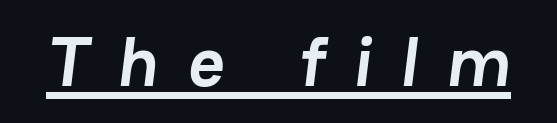
The image shows 70 px semibold sans-serif type; set unusually wide letter spacing (+0.42 em), underlined; low stroke contrast and a medium x-height.
